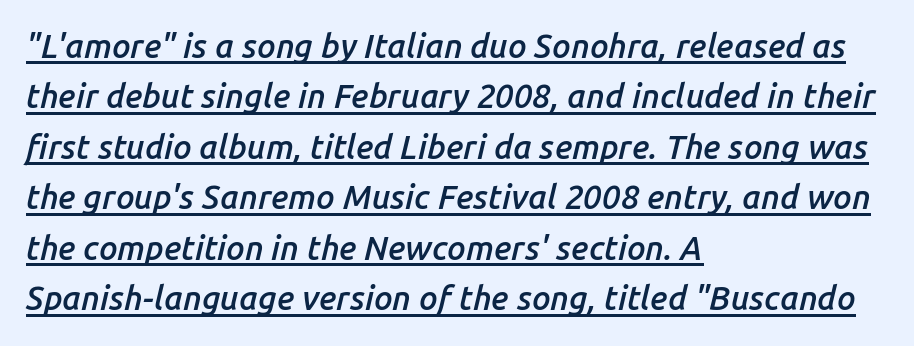
The line texture is even and compact thanks to regular tracking. A typesetter would call this leading conventional body-copy spacing. Here the designer chose a conventional face with non-uniform glyph widths. The lines are quadded left. Italic: yes, the glyphs are oblique.
